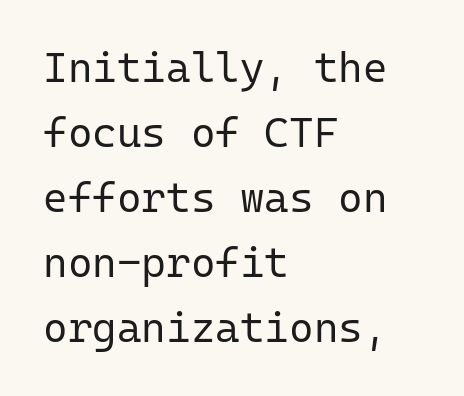
{"serif": "no", "italic": "no", "bold": "no", "weight": "regular", "width": "normal", "stroke_contrast": "low", "x_height": "medium", "monospaced": "yes", "underline": "no", "align": "left", "line_spacing": "normal", "line_spacing_ratio": 1.55, "letter_spacing": "normal", "letter_spacing_em": 0.0, "glyph_px": 42}
